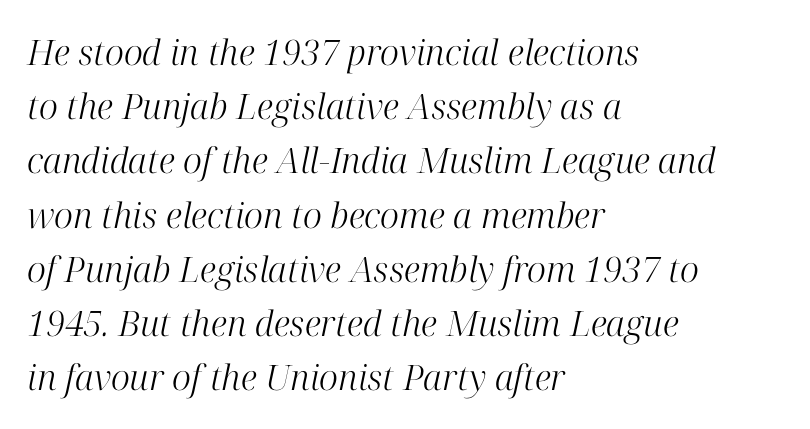
The face used here is seriffed, in the tradition of book romans. Compared with a typical body face, this is equally light or lighter still. Note the varied advance widths — an 'i' is clearly narrower than an 'm'. This sample uses an oblique cut, with every glyph tilted off the vertical.
